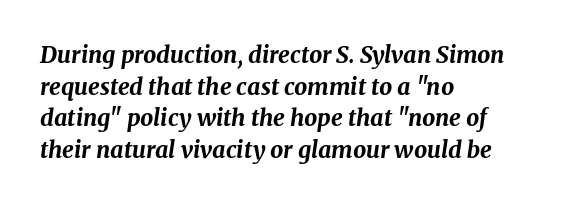
{"italic": "yes", "lean": "right", "slant_degrees": 8, "bold": "yes", "underline": "no", "align": "left", "line_spacing": "normal", "line_spacing_ratio": 1.37, "letter_spacing": "normal", "letter_spacing_em": 0.0, "glyph_px": 23}
